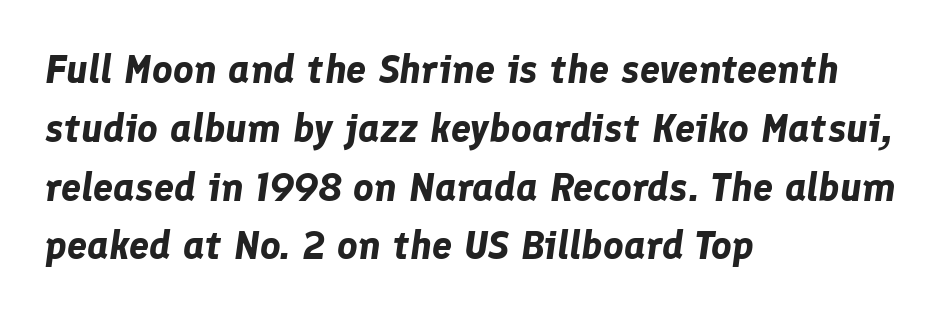
{"italic": "yes", "lean": "right", "slant_degrees": 8, "bold": "yes", "weight": "bold", "width": "normal", "stroke_contrast": "low", "x_height": "medium", "monospaced": "no", "underline": "no", "align": "left", "line_spacing": "normal", "line_spacing_ratio": 1.47, "letter_spacing": "normal", "letter_spacing_em": 0.0, "glyph_px": 40}
